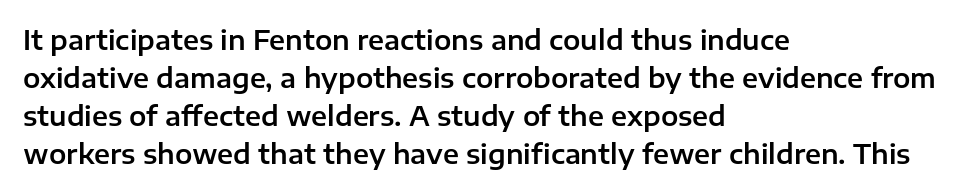
Vertical strokes here are truly vertical. Inter-character spacing is left at the font's built-in metrics. Beneath every word, the page is bare. The typesetter chose a ragged-right arrangement here. Quick note: interline space is typical.
